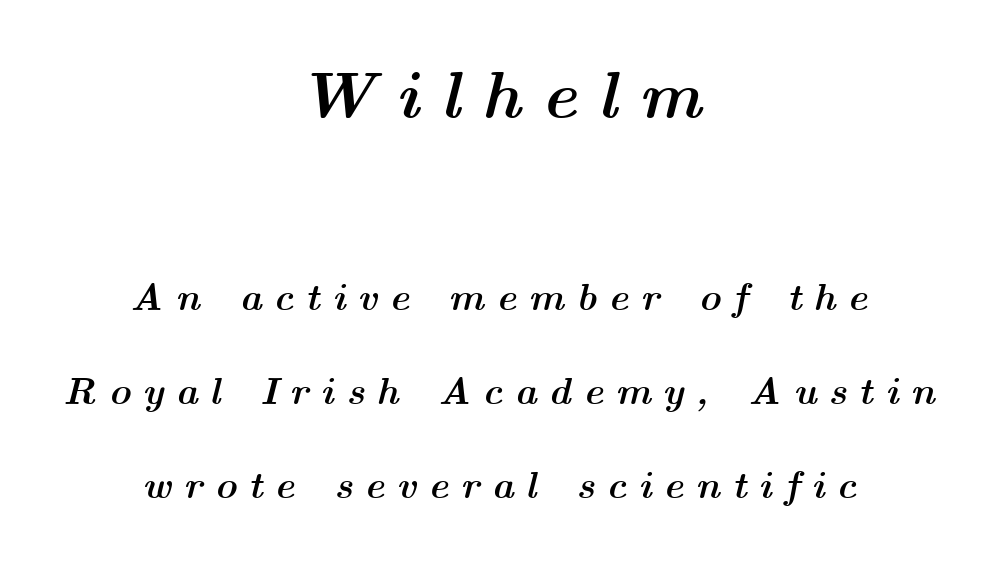
The image shows 67 px semibold, wide type, italic (leaning right); set centered, loose line spacing (2.47x), unusually wide letter spacing (+0.31 em), not underlined; the first (top) block is 1.76x larger; medium stroke contrast and a medium x-height.
